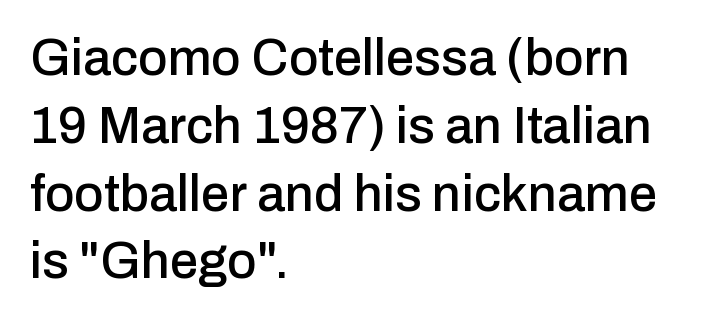
The image shows 51 px sans-serif type, upright; set left-aligned, normal line spacing (1.33x), normal letter spacing, not underlined; low stroke contrast and a medium x-height.
